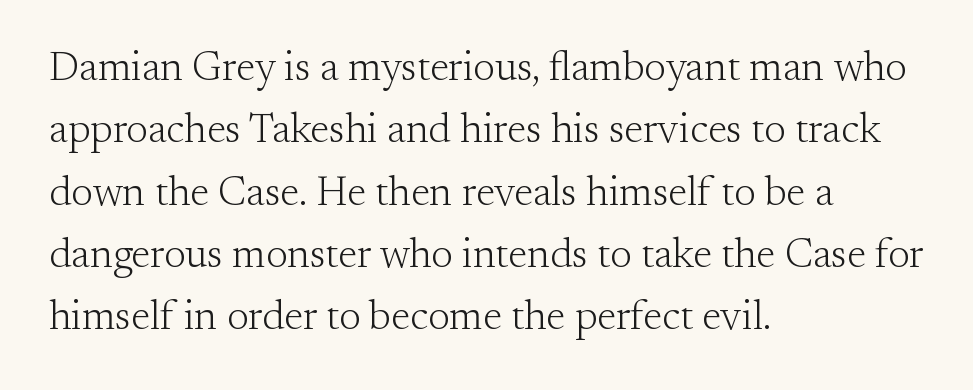
{"serif": "yes", "italic": "no", "bold": "no", "weight": "light", "width": "normal", "stroke_contrast": "medium", "x_height": "small", "monospaced": "no", "underline": "no", "align": "left", "line_spacing": "normal", "line_spacing_ratio": 1.52, "letter_spacing": "normal", "letter_spacing_em": 0.0, "glyph_px": 41}
